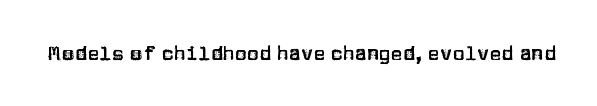
{"italic": "no", "underline": "no", "letter_spacing": "normal", "letter_spacing_em": 0.0, "glyph_px": 20}
